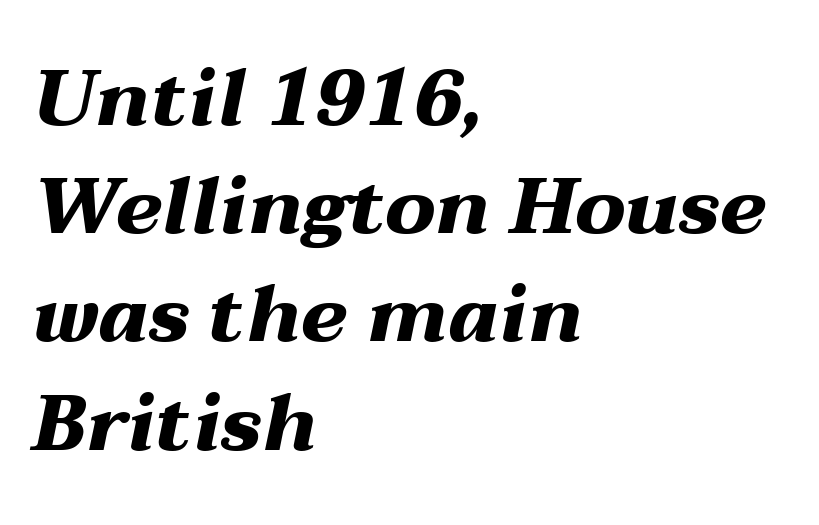
{"italic": "yes", "lean": "right", "slant_degrees": 12, "bold": "yes", "weight": "heavy", "width": "wide", "stroke_contrast": "medium", "x_height": "medium", "monospaced": "no", "underline": "no", "align": "left", "line_spacing": "normal", "line_spacing_ratio": 1.37, "letter_spacing": "normal", "letter_spacing_em": 0.0, "glyph_px": 79}
